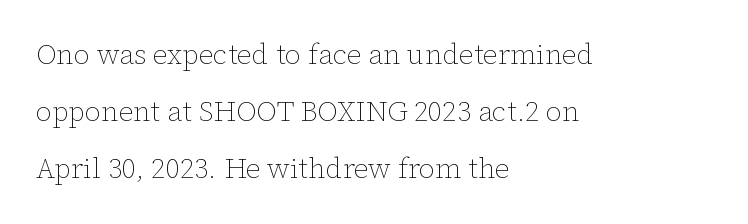
{"italic": "no", "bold": "no", "weight": "thin", "width": "normal", "stroke_contrast": "low", "x_height": "medium", "monospaced": "no", "underline": "no", "align": "left", "line_spacing": "loose", "line_spacing_ratio": 2.03, "letter_spacing": "normal", "letter_spacing_em": 0.0, "glyph_px": 28}
